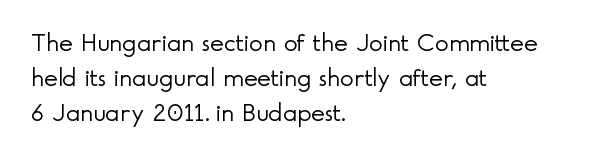
The strip under each line holds only bare page. Short note: letters normally spaced. The axis of the letterforms is exactly vertical. Line spacing here is normal. The rendering anchors every line to the left-hand side.
